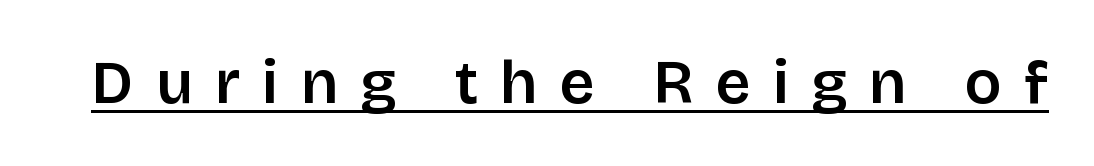
The lettering stays uniformly vertical, giving the passage a roman look. Caption: lettering with a line underneath. The face used here is a semibold: visibly heavier than regular, lighter than bold. Observe the absence of serifs on each vertical stroke in this sample. Look at the tracking — it's clearly loosened, letters drifting apart.
